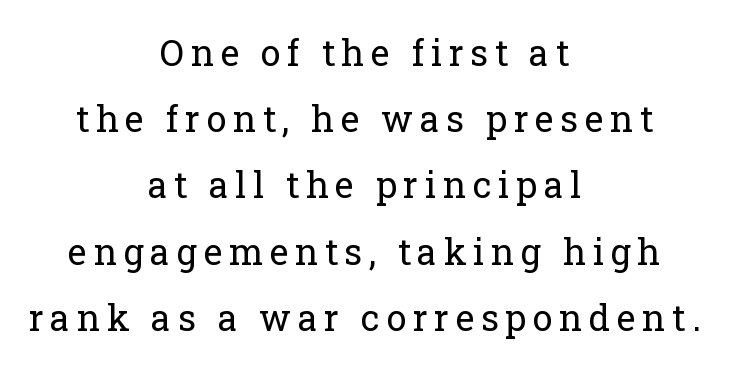
The image shows 36 px regular-weight serif type, upright; set centered, line spacing 1.84x, not underlined; low stroke contrast and a medium x-height.
